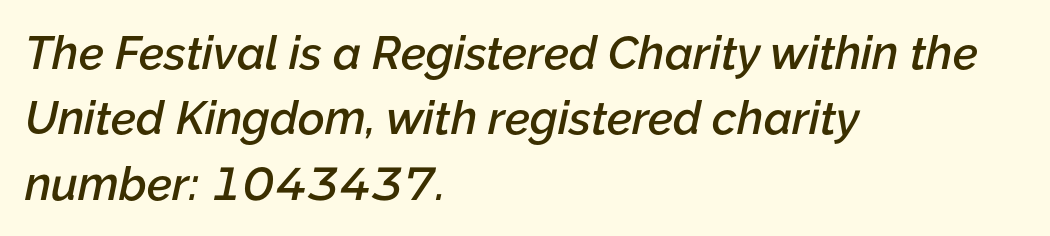
Words float on clear page, feet unadorned. Slanted lettering throughout. The gaps between neighbouring characters are ordinary and unremarkable. You could not count columns in this text — the font is proportionally spaced. What weight is shown? A semibold, between regular and bold.
